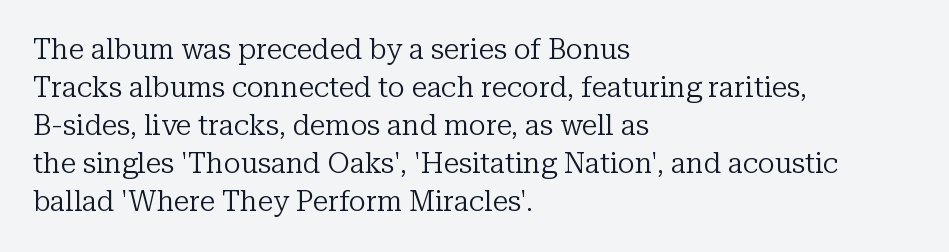
Q: Is the text bold? A: No.
Q: Is the text italic (slanted)? A: No, it is upright.
Q: Is the typeface a serif or a sans-serif typeface? A: Serif.
Q: Is the text underlined? A: No.
Q: How is the paragraph aligned? A: Left-aligned.
Q: Is the spacing between letters normal or unusually wide? A: Normal.
Q: Is the spacing between lines tight, normal or loose? A: Normal.
Q: Width (condensed, normal, or wide)? A: Normal.
Q: Stroke contrast? A: Low.
Q: x-height? A: Medium.
Q: Monospaced? A: No.
